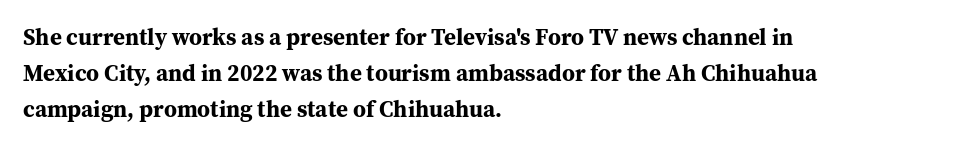
Q: Is the text bold? A: Yes.
Q: Is the text italic (slanted)? A: No, it is upright.
Q: Is the text underlined? A: No.
Q: How is the paragraph aligned? A: Left-aligned.
Q: Is the spacing between letters normal or unusually wide? A: Normal.
Q: Is the spacing between lines tight, normal or loose? A: Normal.
